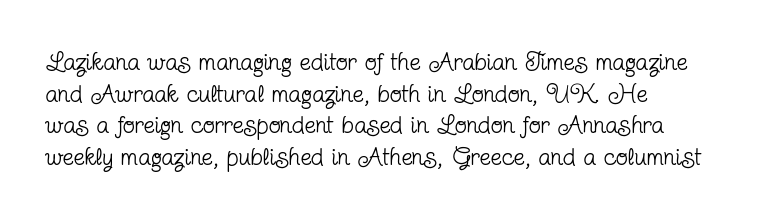
Q: Is the text bold? A: No.
Q: Is the text italic (slanted)? A: No, it is upright.
Q: Is the text underlined? A: No.
Q: How is the paragraph aligned? A: Left-aligned.
Q: Is the spacing between letters normal or unusually wide? A: Normal.
Q: Is the spacing between lines tight, normal or loose? A: Normal.
